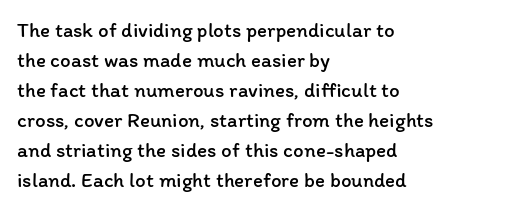
Compared with typical body copy, the letter spacing here is the same. The text block is weighted toward the left margin, trailing off unevenly rightward. The foot of each line stays bare and open. Evenly set lines give the paragraph a standard silhouette. Stroke thickness stays within the range of a standard reading face or lighter.
